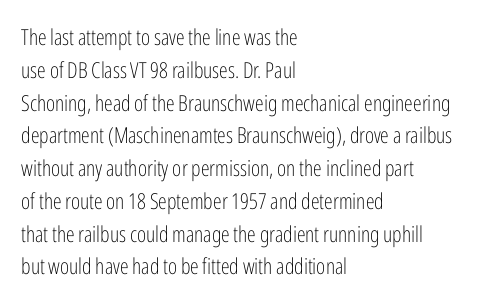
Q: Is the text bold? A: No.
Q: Is the text italic (slanted)? A: No, it is upright.
Q: Is the text underlined? A: No.
Q: How is the paragraph aligned? A: Left-aligned.
Q: Is the spacing between letters normal or unusually wide? A: Normal.
Q: Is the spacing between lines tight, normal or loose? A: Normal.
